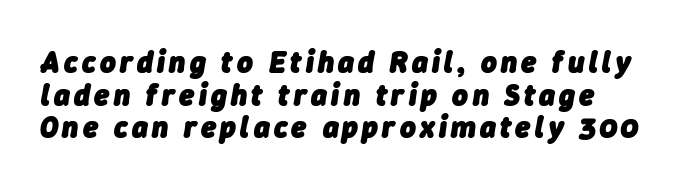
Q: Is the text bold? A: Yes.
Q: Is the text italic (slanted)? A: Yes, it leans right by about 9 degrees.
Q: Is the text underlined? A: No.
Q: Is the spacing between lines tight, normal or loose? A: Tight.
Q: Width (condensed, normal, or wide)? A: Normal.
Q: Stroke contrast? A: Low.
Q: x-height? A: Medium.
Q: Monospaced? A: No.
